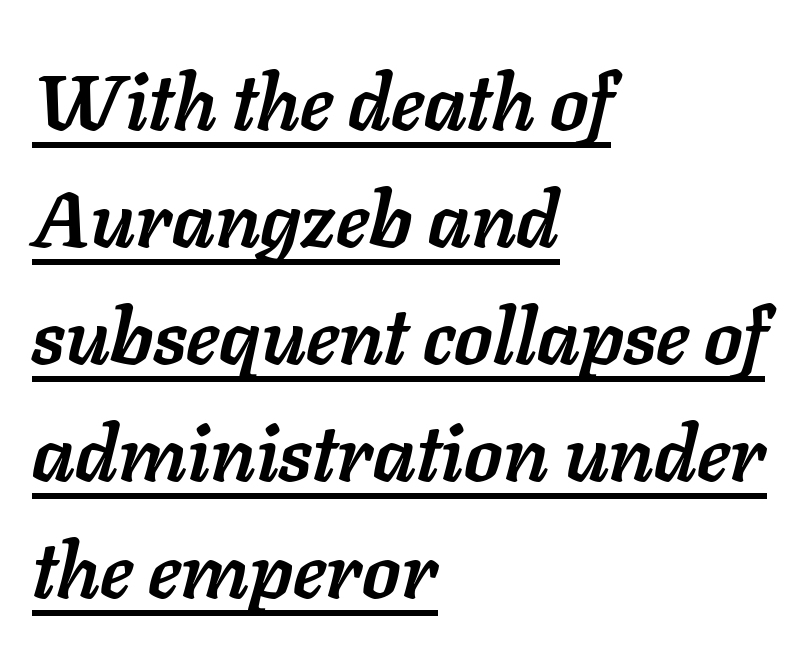
Q: Is the text bold? A: Yes.
Q: Is the text italic (slanted)? A: Yes, it leans right by about 11 degrees.
Q: Is the text underlined? A: Yes.
Q: How is the paragraph aligned? A: Left-aligned.
Q: Is the spacing between letters normal or unusually wide? A: Normal.
Q: Is the spacing between lines tight, normal or loose? A: Normal.
Q: Width (condensed, normal, or wide)? A: Normal.
Q: Stroke contrast? A: Low.
Q: x-height? A: Medium.
Q: Monospaced? A: No.
